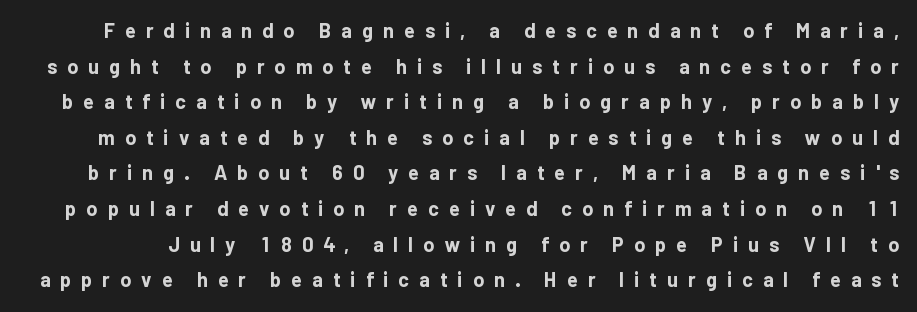
Nobody drew a line under any word here. Look at the stroke-to-counter ratio: heavy, a bold. Rendered with straight, roman letterforms. Someone cranked the tracking dial way up on this one.
